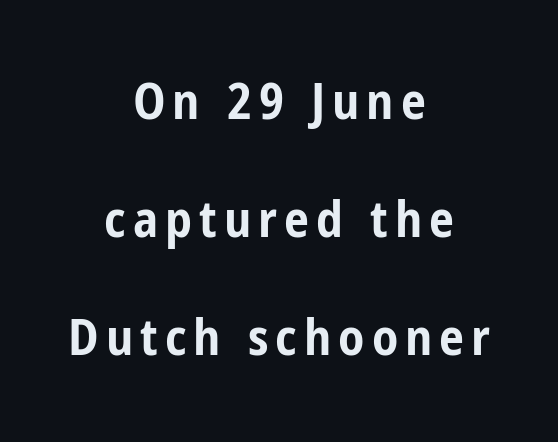
{"serif": "no", "italic": "no", "bold": "yes", "weight": "bold", "width": "condensed", "stroke_contrast": "low", "x_height": "medium", "monospaced": "no", "underline": "no", "align": "center", "line_spacing": "loose", "line_spacing_ratio": 2.36, "glyph_px": 50}
